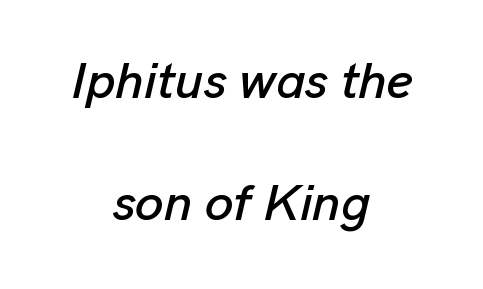
{"italic": "yes", "lean": "right", "slant_degrees": 13, "width": "normal", "stroke_contrast": "low", "x_height": "medium", "monospaced": "no", "underline": "no", "align": "center", "line_spacing": "loose", "line_spacing_ratio": 2.4, "letter_spacing": "normal", "letter_spacing_em": 0.0, "glyph_px": 51}
